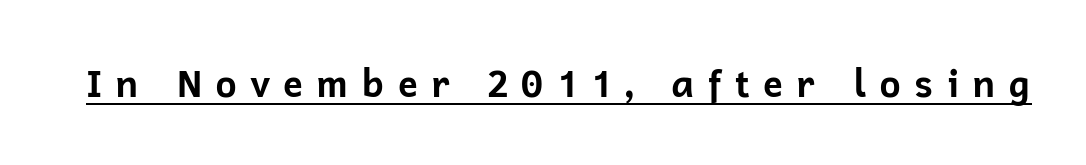
The typesetter has applied underlining to the passage shown. The font's upright variant was chosen for this text. The passage shown is emphatically bold. The passage shown is typed in a proportional face where columns would drift.
